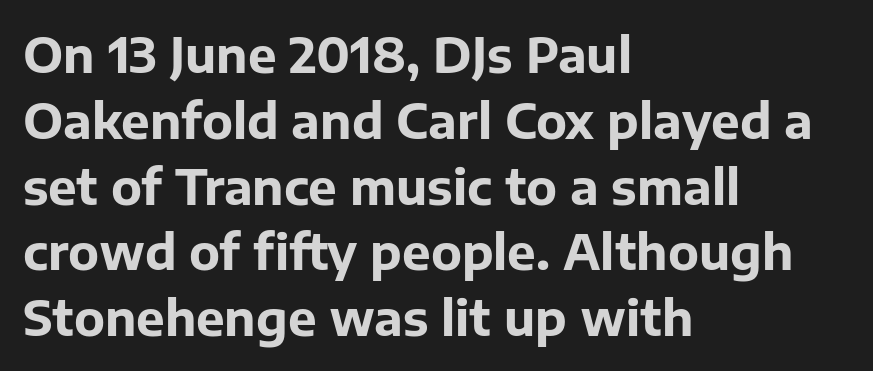
Has an underline been added? It has not. The passage shown is emphatically bold. Interline gaps are of average width in this sample. This sample has the flowing, uneven cadence of proportional lettering. The font's upright variant was chosen for this text.
